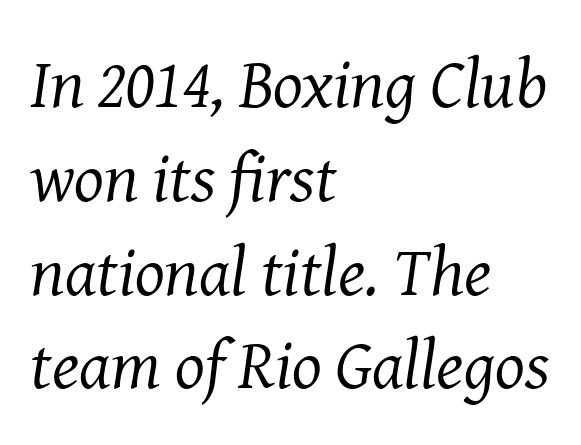
Q: Is the text bold? A: No.
Q: Is the text italic (slanted)? A: Yes, it leans right by about 8 degrees.
Q: Is the typeface a serif or a sans-serif typeface? A: Serif.
Q: Is the text underlined? A: No.
Q: How is the paragraph aligned? A: Left-aligned.
Q: Is the spacing between letters normal or unusually wide? A: Normal.
Q: Is the spacing between lines tight, normal or loose? A: Normal.
Q: Width (condensed, normal, or wide)? A: Normal.
Q: Stroke contrast? A: Medium.
Q: x-height? A: Medium.
Q: Monospaced? A: No.
